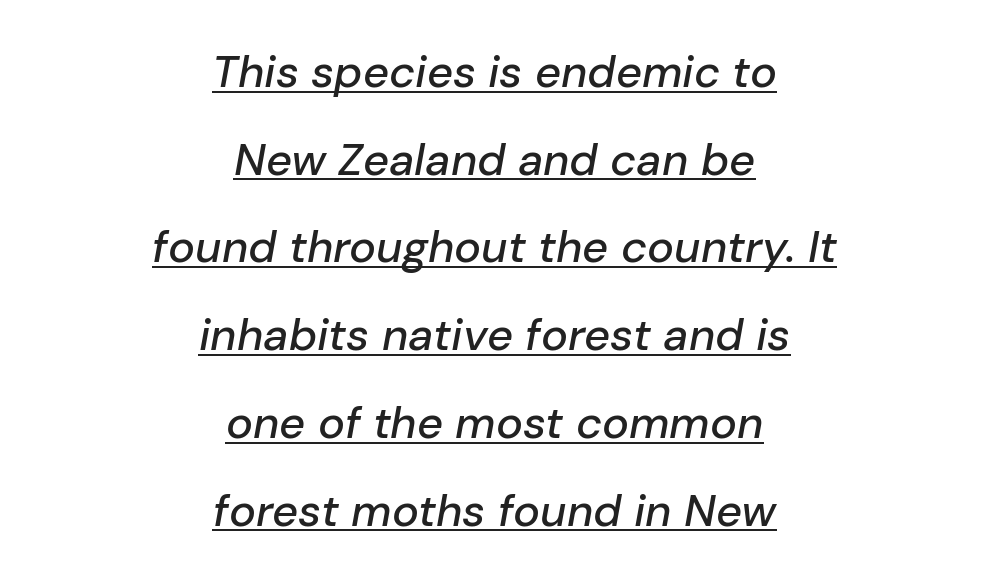
Q: Is the text italic (slanted)? A: Yes, it leans right by about 10 degrees.
Q: Is the text underlined? A: Yes.
Q: How is the paragraph aligned? A: Centered.
Q: Is the spacing between letters normal or unusually wide? A: Normal.
Q: Is the spacing between lines tight, normal or loose? A: Loose.
Q: Width (condensed, normal, or wide)? A: Normal.
Q: Stroke contrast? A: Low.
Q: x-height? A: Medium.
Q: Monospaced? A: No.
